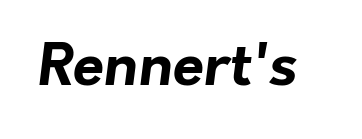
The image shows 57 px bold sans-serif type; set normal letter spacing, not underlined; low stroke contrast and a medium x-height.
